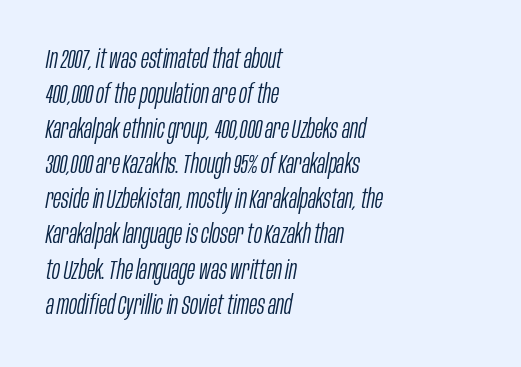
{"italic": "yes", "lean": "right", "slant_degrees": 10, "bold": "no", "underline": "no", "align": "left", "line_spacing": "normal", "line_spacing_ratio": 1.3, "letter_spacing": "normal", "letter_spacing_em": 0.0, "glyph_px": 27}
